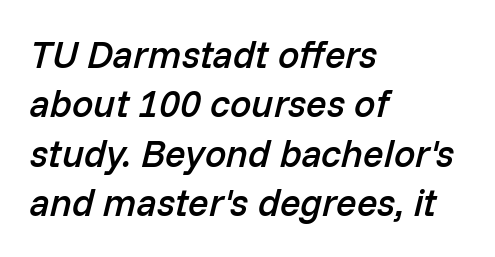
The letters are semibold — heavier than regular but short of a full bold. The glyphs look as if they've been sheared to an angle. The designer left line spacing at the default. Compared with a centered layout, this one pins lines to the left instead. The strip under each line holds only bare page.
